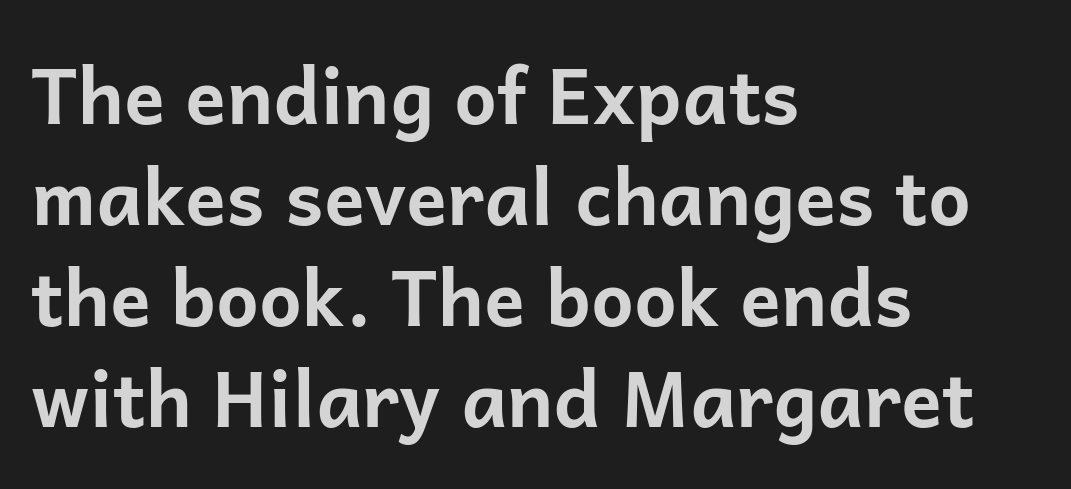
The lettering stays uniformly vertical, giving the passage a roman look. The paragraph has a hard left edge and a soft right edge. The baseline area is clear. In terms of weight, the rendering is a true, heavy bold.
